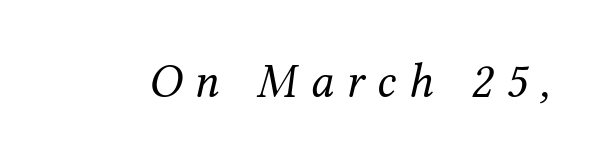
Q: Is the text bold? A: No.
Q: Is the text italic (slanted)? A: Yes, it leans right by about 12 degrees.
Q: Is the typeface a serif or a sans-serif typeface? A: Serif.
Q: Is the text underlined? A: No.
Q: Is the spacing between letters normal or unusually wide? A: Unusually wide.
Q: Width (condensed, normal, or wide)? A: Normal.
Q: Stroke contrast? A: Medium.
Q: x-height? A: Medium.
Q: Monospaced? A: No.
